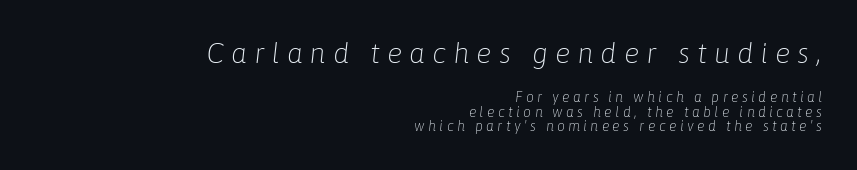
{"italic": "yes", "lean": "right", "slant_degrees": 6, "bold": "no", "weight": "light", "width": "normal", "stroke_contrast": "low", "x_height": "medium", "monospaced": "no", "underline": "no", "align": "right", "line_spacing": "tight", "line_spacing_ratio": 1.04, "letter_spacing": "wide", "letter_spacing_em": 0.24, "larger_block": "first", "size_ratio": 2.07, "glyph_px": 29}
